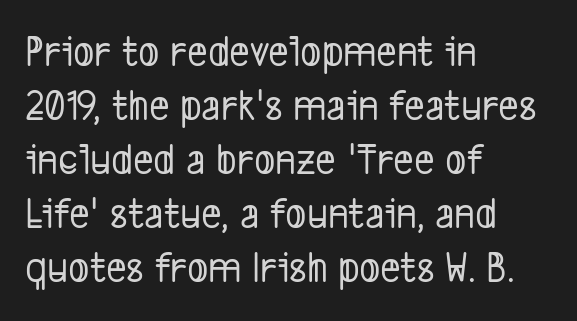
{"serif": "no", "width": "condensed", "stroke_contrast": "low", "x_height": "medium", "monospaced": "no", "underline": "no", "align": "left", "line_spacing_ratio": 1.23, "letter_spacing": "normal", "letter_spacing_em": 0.0, "glyph_px": 44}
